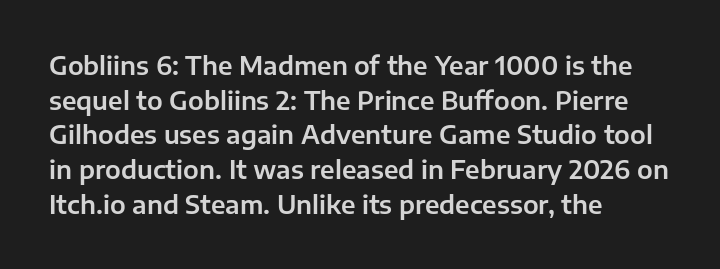
The image shows 25 px text type, upright; set left-aligned, normal line spacing (1.39x), normal letter spacing, not underlined.
